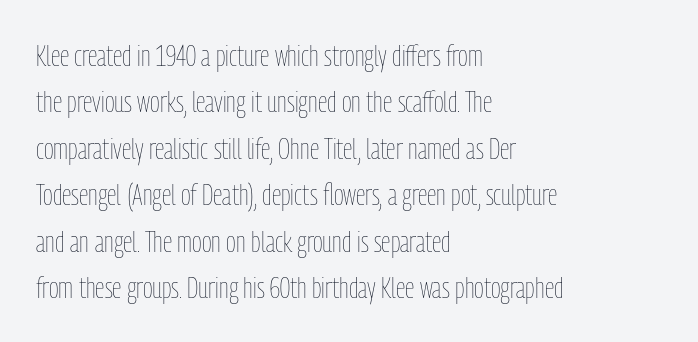
{"italic": "no", "bold": "no", "weight": "thin", "width": "condensed", "stroke_contrast": "low", "x_height": "medium", "monospaced": "no", "underline": "no", "align": "left", "line_spacing": "normal", "line_spacing_ratio": 1.55, "letter_spacing": "normal", "letter_spacing_em": 0.0, "glyph_px": 30}
